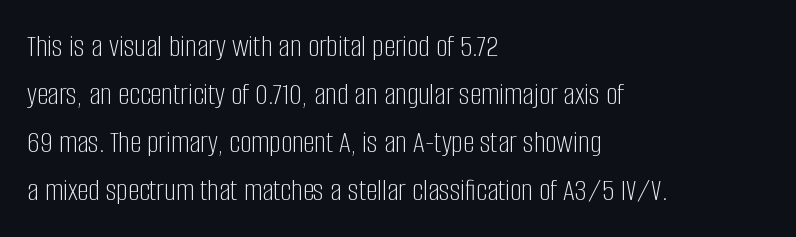
Q: Is the text bold? A: No.
Q: Is the text italic (slanted)? A: No, it is upright.
Q: Is the typeface a serif or a sans-serif typeface? A: Sans-serif.
Q: Is the text underlined? A: No.
Q: How is the paragraph aligned? A: Left-aligned.
Q: Is the spacing between letters normal or unusually wide? A: Normal.
Q: Is the spacing between lines tight, normal or loose? A: Normal.
Q: Width (condensed, normal, or wide)? A: Condensed.
Q: Stroke contrast? A: Low.
Q: x-height? A: Large.
Q: Monospaced? A: No.
